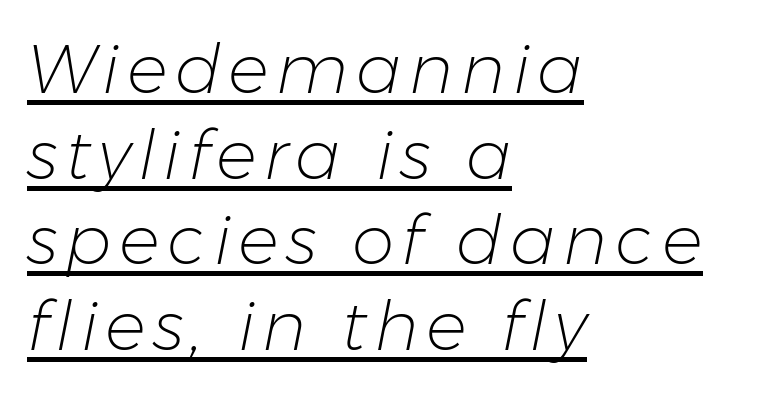
{"italic": "yes", "lean": "right", "slant_degrees": 11, "bold": "no", "weight": "light", "width": "normal", "stroke_contrast": "low", "x_height": "medium", "monospaced": "no", "underline": "yes", "align": "left", "line_spacing": "normal", "line_spacing_ratio": 1.26, "glyph_px": 68}
